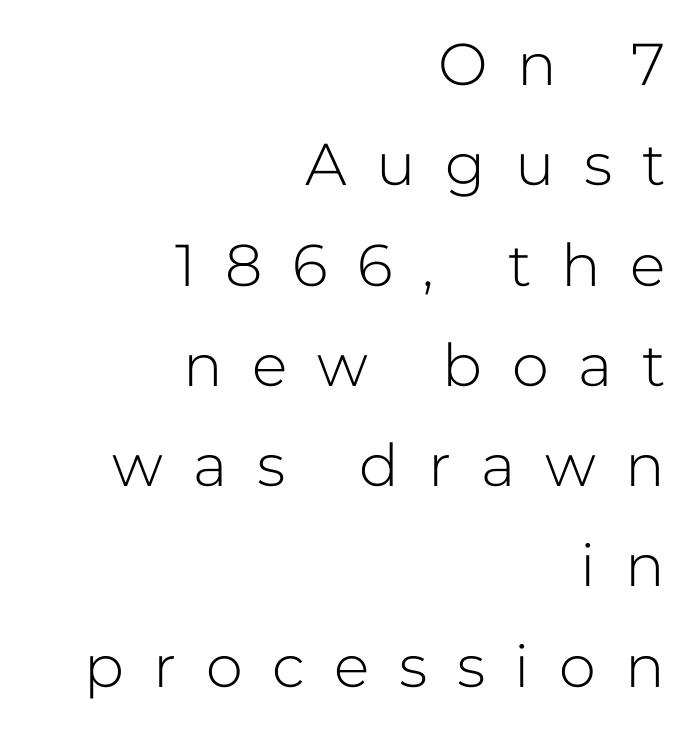
{"serif": "no", "italic": "no", "bold": "no", "weight": "light", "width": "normal", "stroke_contrast": "low", "x_height": "medium", "monospaced": "no", "underline": "no", "align": "right", "line_spacing": "normal", "line_spacing_ratio": 1.7, "letter_spacing": "wide", "letter_spacing_em": 0.5, "glyph_px": 59}
